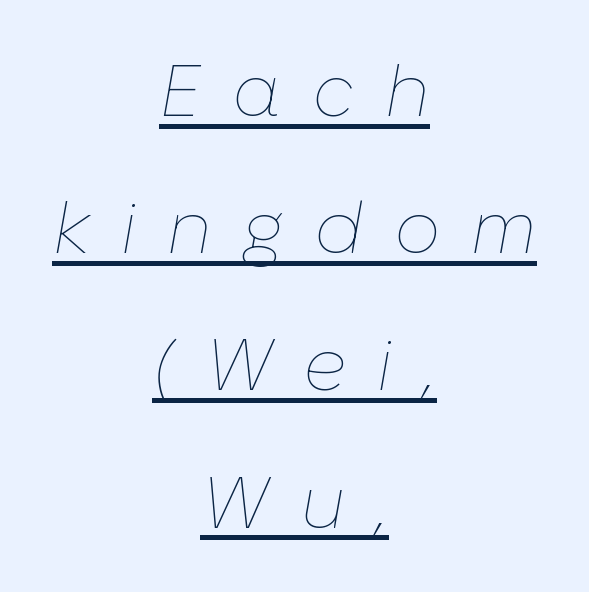
{"italic": "yes", "lean": "right", "slant_degrees": 10, "bold": "no", "weight": "thin", "width": "normal", "stroke_contrast": "low", "x_height": "medium", "monospaced": "no", "underline": "yes", "align": "center", "line_spacing_ratio": 1.88, "letter_spacing": "wide", "letter_spacing_em": 0.42, "glyph_px": 73}
